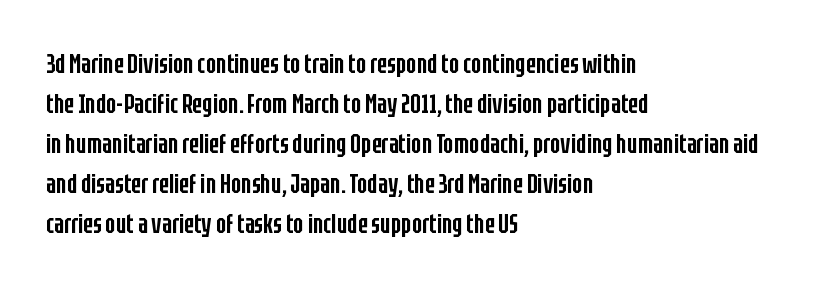
Q: Is the text bold? A: Semi-bold.
Q: Is the text italic (slanted)? A: No, it is upright.
Q: Is the text underlined? A: No.
Q: How is the paragraph aligned? A: Left-aligned.
Q: Is the spacing between letters normal or unusually wide? A: Normal.
Q: Is the spacing between lines tight, normal or loose? A: Normal.
